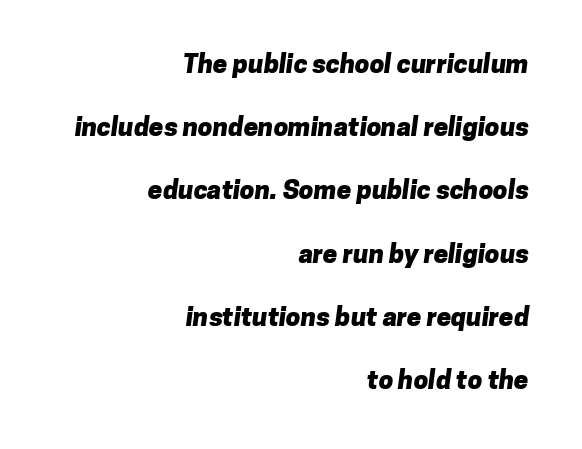
The image shows 26 px bold type; set right-aligned, loose line spacing (2.43x), normal letter spacing, not underlined.
